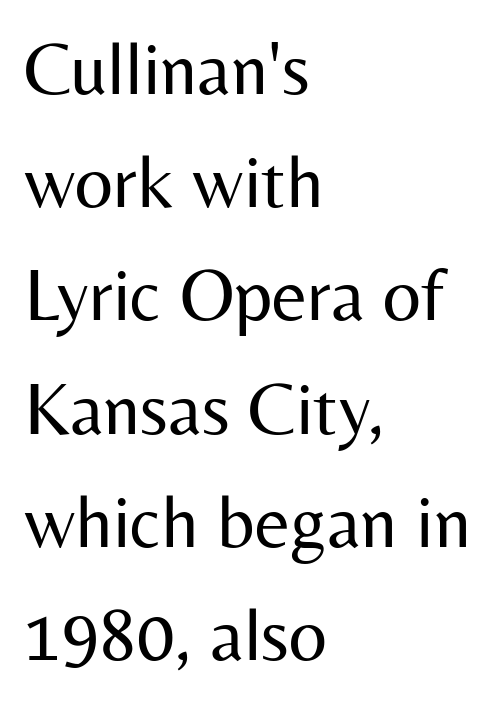
Q: Is the text bold? A: No.
Q: Is the text italic (slanted)? A: No, it is upright.
Q: Is the typeface a serif or a sans-serif typeface? A: Sans-serif.
Q: Is the text underlined? A: No.
Q: How is the paragraph aligned? A: Left-aligned.
Q: Is the spacing between letters normal or unusually wide? A: Normal.
Q: Is the spacing between lines tight, normal or loose? A: Normal.
Q: Width (condensed, normal, or wide)? A: Normal.
Q: Stroke contrast? A: Medium.
Q: x-height? A: Medium.
Q: Monospaced? A: No.
